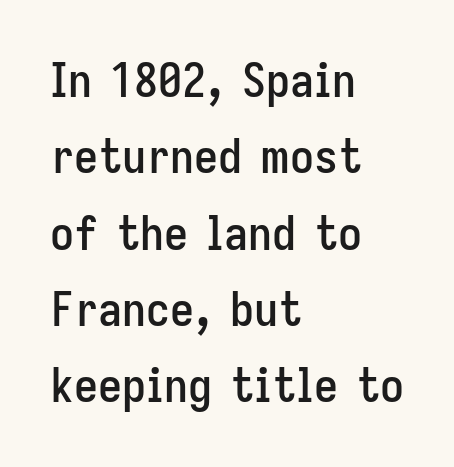
The image shows 48 px condensed sans-serif type, upright; set left-aligned, normal line spacing (1.59x), normal letter spacing, not underlined; low stroke contrast and a medium x-height.
